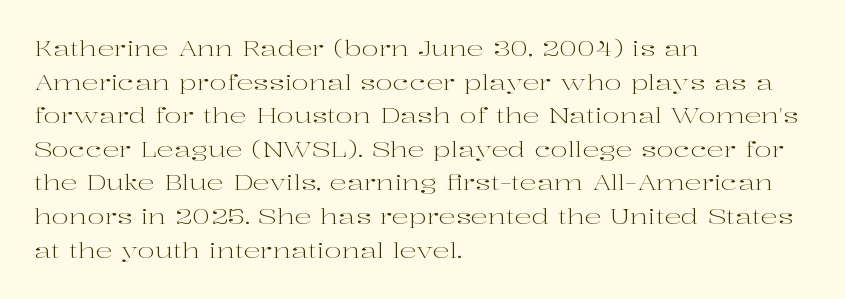
The image shows 21 px text type, upright; set left-aligned, normal line spacing (1.6x), normal letter spacing, not underlined.
